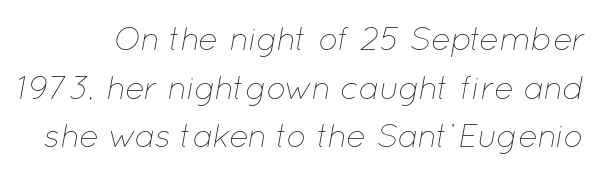
The image shows 33 px thin type, italic (leaning right); set normal line spacing (1.47x), normal letter spacing, not underlined; low stroke contrast and a medium x-height.
